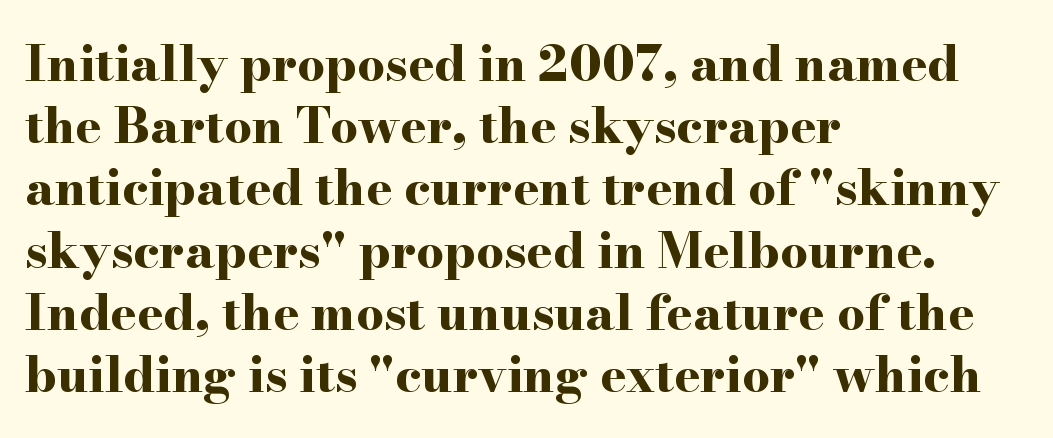
The image shows 49 px bold, wide serif type, upright; set left-aligned, normal line spacing (1.27x), normal letter spacing, not underlined; high stroke contrast and a small x-height.
